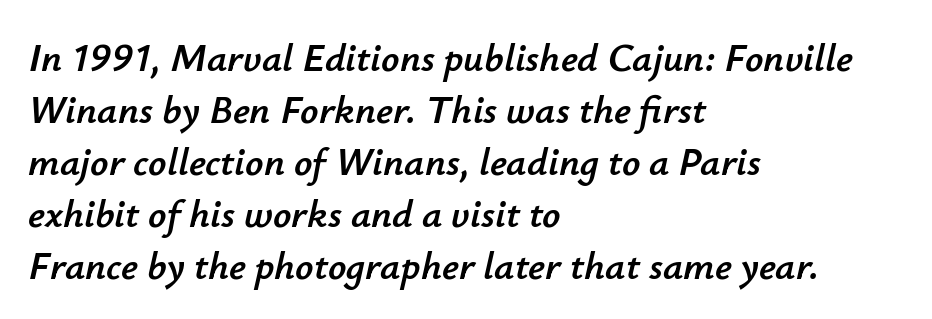
{"italic": "yes", "lean": "right", "slant_degrees": 12, "width": "normal", "stroke_contrast": "low", "x_height": "small", "monospaced": "no", "underline": "no", "align": "left", "line_spacing": "normal", "line_spacing_ratio": 1.3, "letter_spacing": "normal", "letter_spacing_em": 0.0, "glyph_px": 40}
